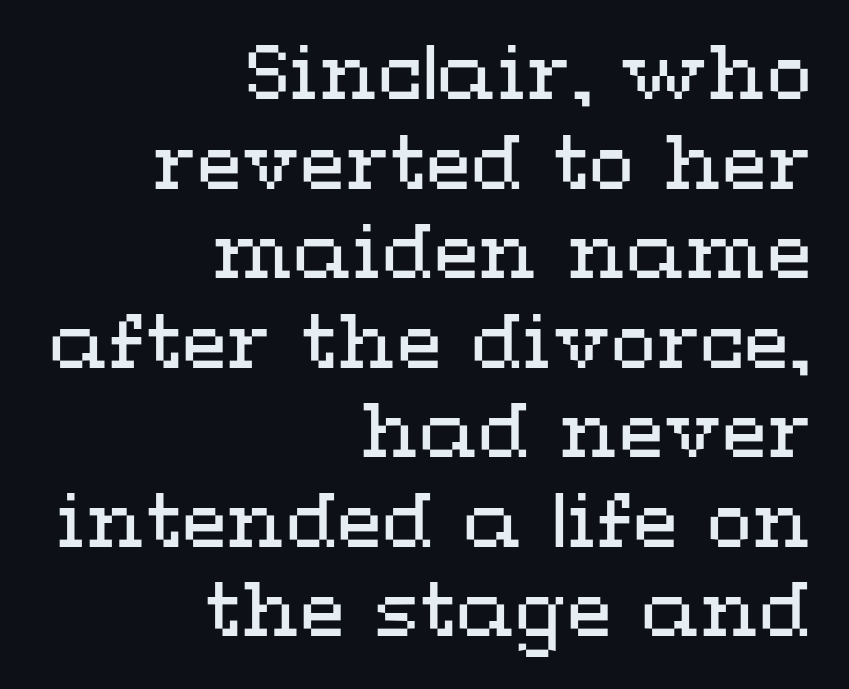
{"italic": "no", "bold": "no", "weight": "regular", "width": "wide", "stroke_contrast": "medium", "x_height": "medium", "monospaced": "no", "underline": "no", "align": "right", "line_spacing_ratio": 1.21, "letter_spacing": "normal", "letter_spacing_em": 0.0, "glyph_px": 74}
